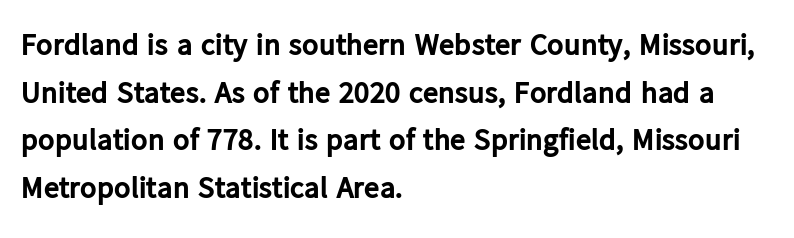
The image shows 31 px bold sans-serif type, upright; set left-aligned, normal line spacing (1.54x), normal letter spacing, not underlined; low stroke contrast and a medium x-height.
